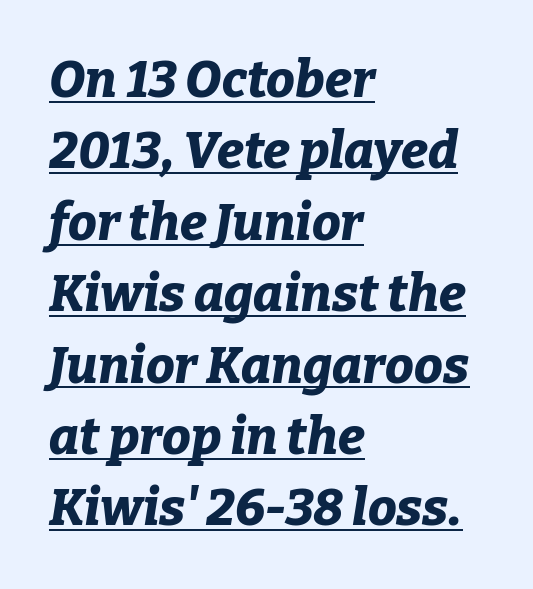
The typography opts for an oblique posture over an upright one. Notice how a bar underscores the lettering throughout. Students, observe: this is what conventionally led text looks like. The setting favours the left margin, as ordinary paragraphs usually do.
